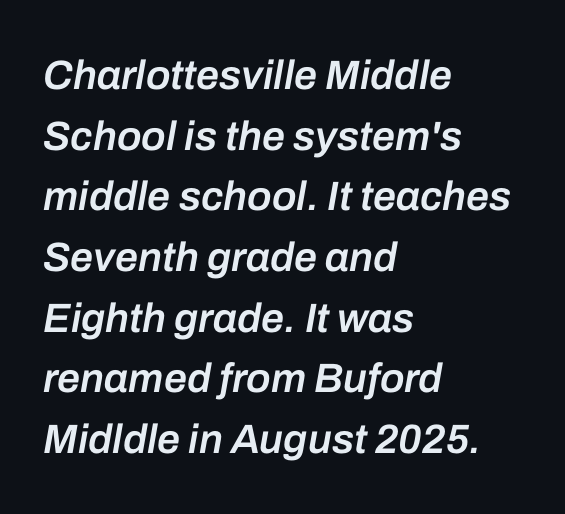
Would a proofreader flag this as italicized? Yes. Glance below the letters and you will spot only blank space. Students, this is semibold: more ink than regular, less than bold. The line texture is even and compact thanks to regular tracking. The ragged edge is on the right, which tells us the setting is flush left.
